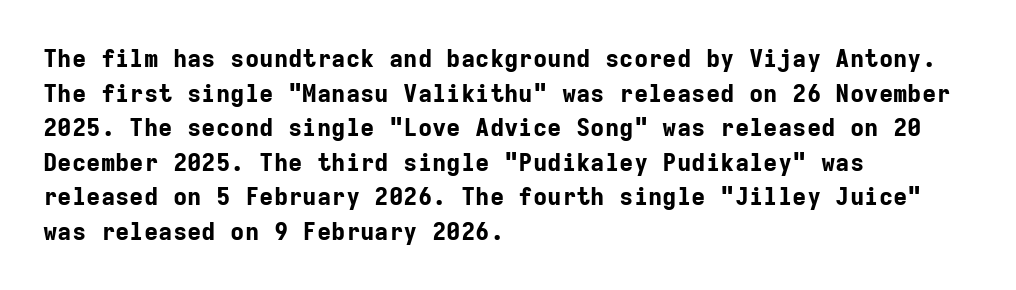
The image shows 24 px bold type, upright; set left-aligned, normal line spacing (1.44x), normal letter spacing, not underlined.
